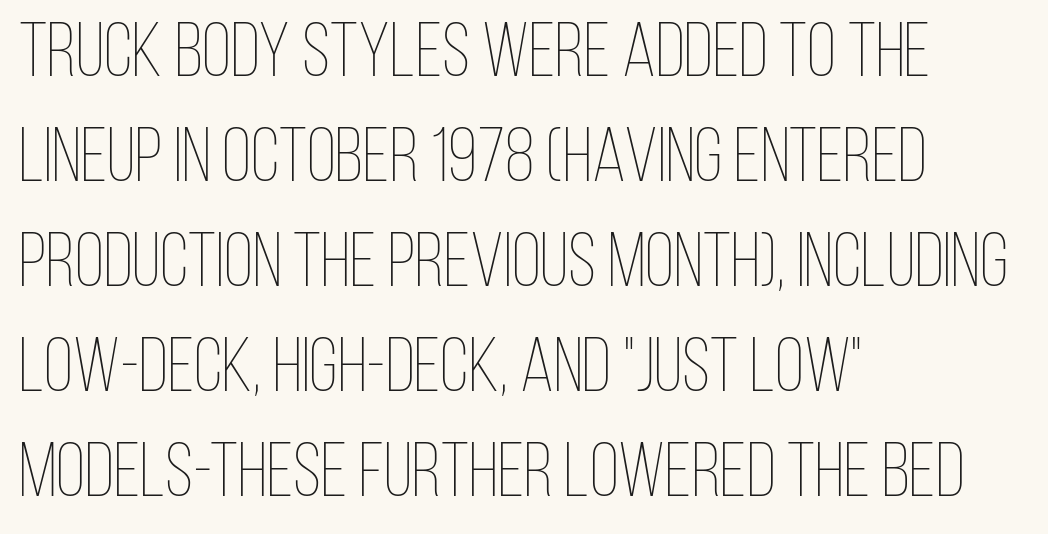
Spacing verdict: proportional, widths tailored to each character. The gap between lines stays unmarked. Posture: vertical. Regarding leading, the lines here are spaced in the standard way. The passage shown has conventional tracking throughout. Which margin do the lines hug? The left one — the right edge is uneven.
